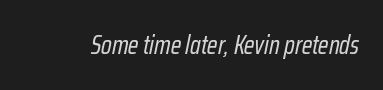
The image shows 26 px text type, italic (leaning right); set normal letter spacing, not underlined.
